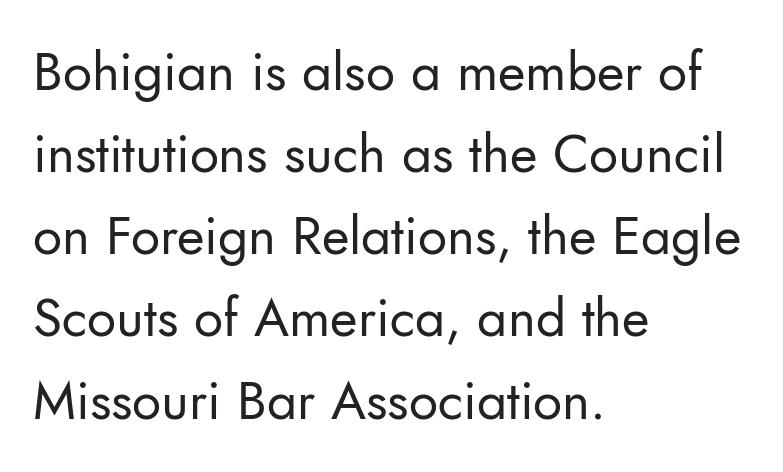
Think of a printed novel: that variable character pitch is what you see here. The passage shown is not bold in any degree. The lettering holds an erect, upright posture throughout. Evenly set lines give the paragraph a standard silhouette. Unlike a traditional serif, this face leaves its strokes unadorned. Caption: standard tracking, unaltered.
